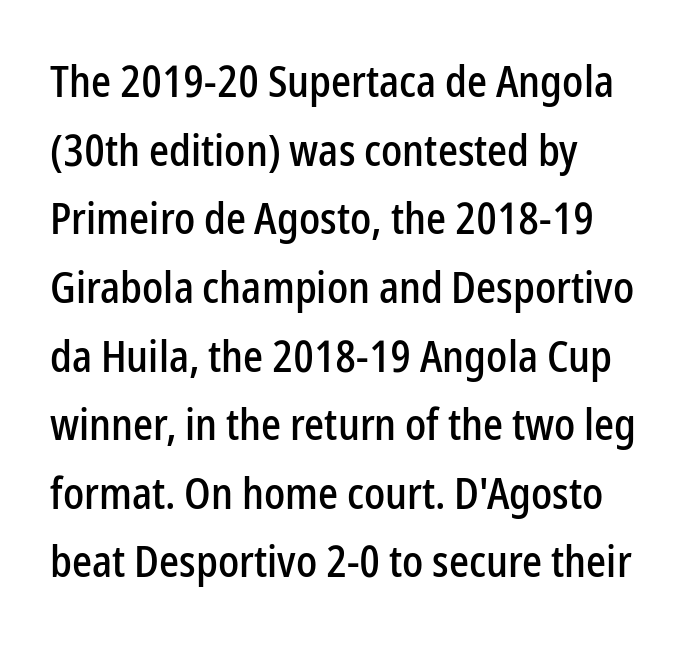
The image shows 44 px condensed sans-serif type, upright; set left-aligned, normal line spacing (1.56x), normal letter spacing, not underlined; low stroke contrast and a medium x-height.
